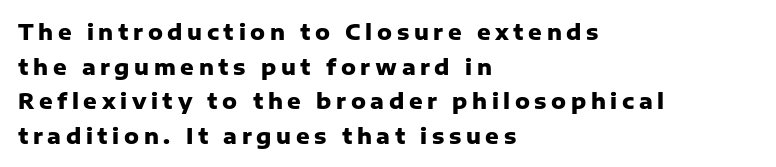
Q: Is the text bold? A: Yes.
Q: Is the text italic (slanted)? A: No, it is upright.
Q: Is the text underlined? A: No.
Q: How is the paragraph aligned? A: Left-aligned.
Q: Is the spacing between letters normal or unusually wide? A: Unusually wide.
Q: Is the spacing between lines tight, normal or loose? A: Normal.
